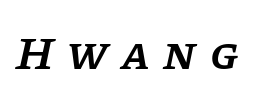
Q: Is the text bold? A: Semi-bold.
Q: Is the text italic (slanted)? A: Yes, it leans right by about 11 degrees.
Q: Is the typeface a serif or a sans-serif typeface? A: Serif.
Q: Is the text underlined? A: No.
Q: Is the spacing between letters normal or unusually wide? A: Unusually wide.
Q: Width (condensed, normal, or wide)? A: Normal.
Q: Stroke contrast? A: Low.
Q: x-height? A: Large.
Q: Monospaced? A: No.
